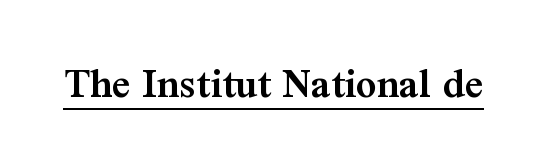
The image shows 45 px semibold serif type, upright; set normal letter spacing, underlined; medium stroke contrast and a medium x-height.
